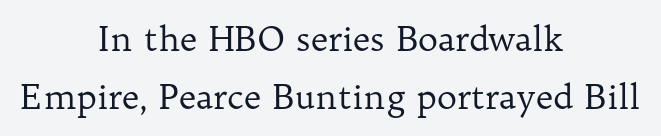
The image shows 34 px regular-weight serif type, upright; set centered, line spacing 1.72x, normal letter spacing, not underlined; low stroke contrast and a medium x-height.
